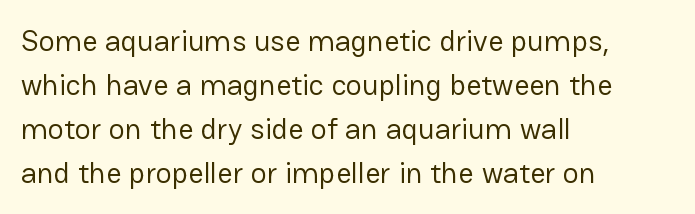
{"serif": "no", "italic": "no", "bold": "no", "weight": "regular", "width": "normal", "stroke_contrast": "low", "x_height": "medium", "monospaced": "no", "underline": "no", "align": "left", "line_spacing": "normal", "line_spacing_ratio": 1.47, "letter_spacing": "normal", "letter_spacing_em": 0.0, "glyph_px": 30}
